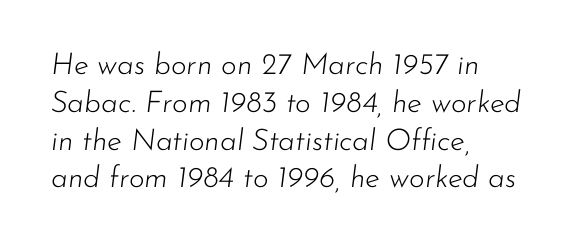
Students, note that the glyphs here touch the page at normal intervals. Italic: yes, the glyphs are oblique. Is the block centered? No — it sits flush against the left margin. Underline: absent.
